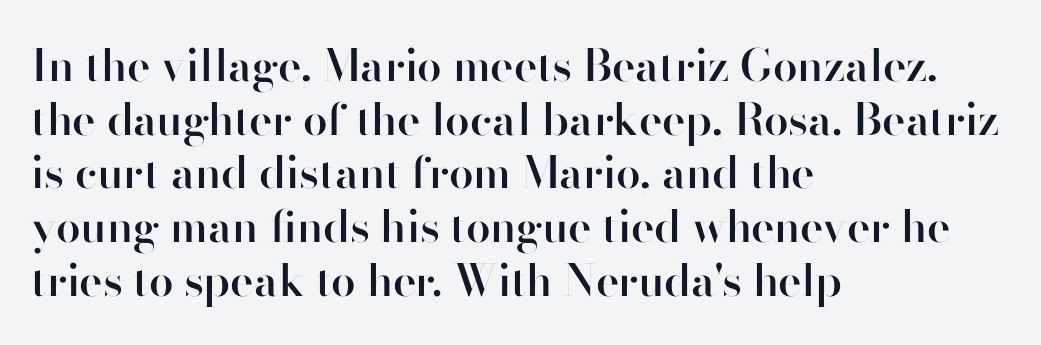
The image shows 44 px semibold sans-serif type, upright; set left-aligned, line spacing 1.22x, normal letter spacing, not underlined; high stroke contrast and a small x-height.
